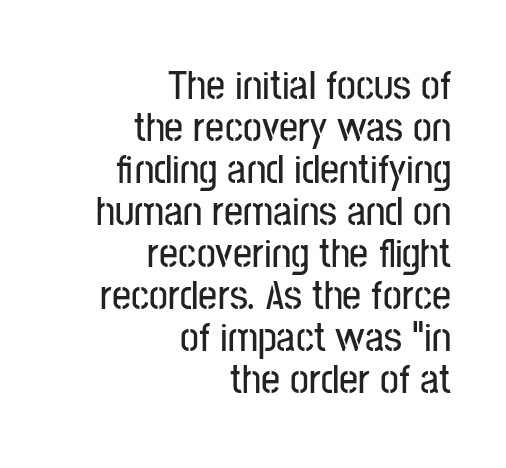
Q: Is the text italic (slanted)? A: No, it is upright.
Q: Is the typeface a serif or a sans-serif typeface? A: Sans-serif.
Q: Is the text underlined? A: No.
Q: How is the paragraph aligned? A: Right-aligned.
Q: Is the spacing between letters normal or unusually wide? A: Normal.
Q: Is the spacing between lines tight, normal or loose? A: Tight.
Q: Width (condensed, normal, or wide)? A: Condensed.
Q: Stroke contrast? A: Low.
Q: x-height? A: Medium.
Q: Monospaced? A: No.
